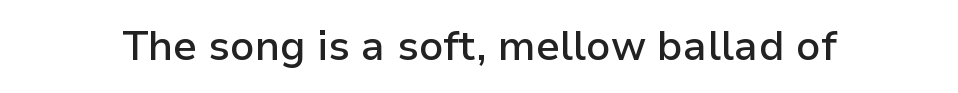
Nothing unusual about the tracking: characters are spaced as the font intends. Italic: no, the glyphs are upright roman. The specimen omits any rule beneath the text block's lines. On the weight axis this lands at semibold, roughly 600. Here the designer chose a conventional face with non-uniform glyph widths. The letters carry no serifs — their stems end cleanly without finishing strokes.
